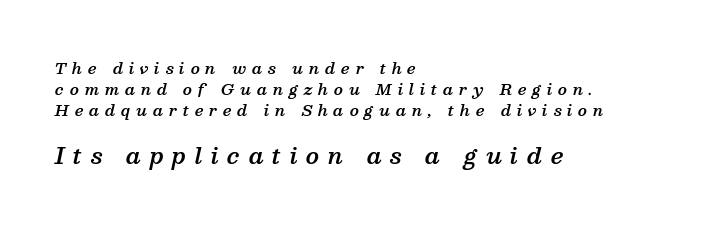
The strip under each line holds only bare page. The glyphs look as if they've been sheared to an angle. Heft: intermediate — a semibold. The paragraph has a hard left edge and a soft right edge. Does extra space separate the letters? Yes, quite a lot of it. Students, observe: this is what conventionally led text looks like.
